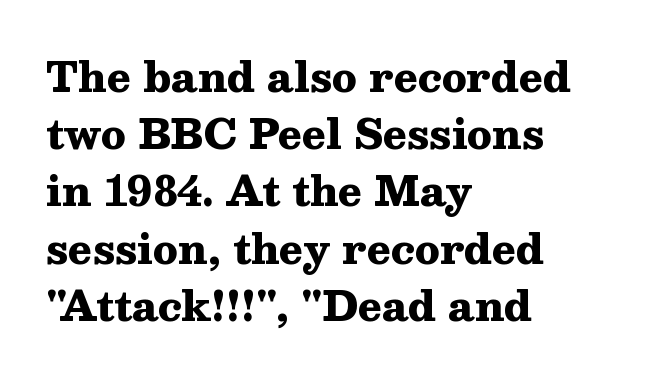
Q: Is the text bold? A: Yes.
Q: Is the text italic (slanted)? A: No, it is upright.
Q: Is the typeface a serif or a sans-serif typeface? A: Serif.
Q: Is the text underlined? A: No.
Q: How is the paragraph aligned? A: Left-aligned.
Q: Is the spacing between letters normal or unusually wide? A: Normal.
Q: Is the spacing between lines tight, normal or loose? A: Normal.
Q: Width (condensed, normal, or wide)? A: Wide.
Q: Stroke contrast? A: Medium.
Q: x-height? A: Medium.
Q: Monospaced? A: No.
